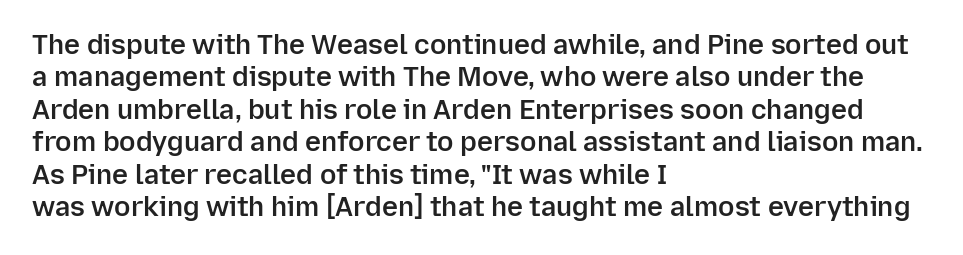
Beneath every word, the page is bare. A somewhat darkened texture: the type is semibold rather than bold. The axis of the letterforms is exactly vertical. Words appear dense and cohesive because spacing is normal.
